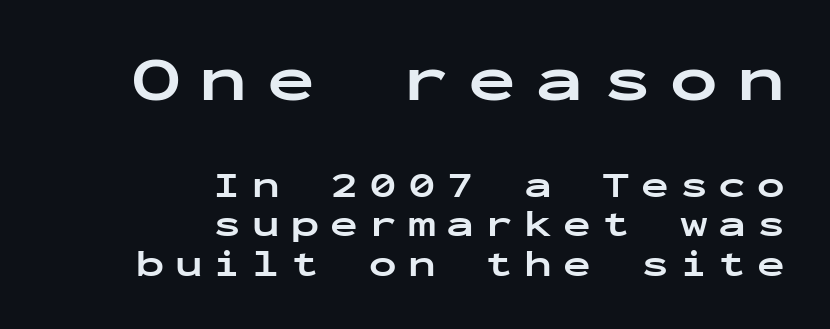
{"serif": "no", "italic": "no", "bold": "yes", "weight": "bold", "width": "wide", "stroke_contrast": "low", "x_height": "medium", "monospaced": "yes", "underline": "no", "align": "right", "line_spacing": "tight", "line_spacing_ratio": 1.07, "letter_spacing": "wide", "letter_spacing_em": 0.3, "larger_block": "first", "size_ratio": 1.73, "glyph_px": 64}
